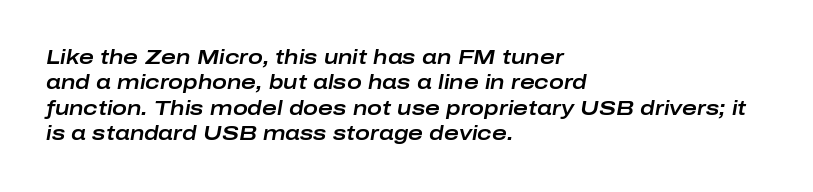
Slanted lettering throughout. Descender tails drop into unmarked territory. The lines are quadded left. Rows of type keep a routine distance in the vertical direction. The gaps between neighbouring characters are ordinary and unremarkable.
